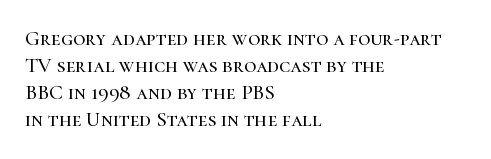
{"italic": "no", "underline": "no", "align": "left", "line_spacing": "normal", "line_spacing_ratio": 1.29, "letter_spacing": "normal", "letter_spacing_em": 0.0, "glyph_px": 21}
